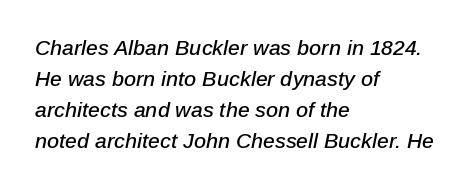
The image shows 21 px text type, italic (leaning right); set left-aligned, normal line spacing (1.48x), normal letter spacing, not underlined.
